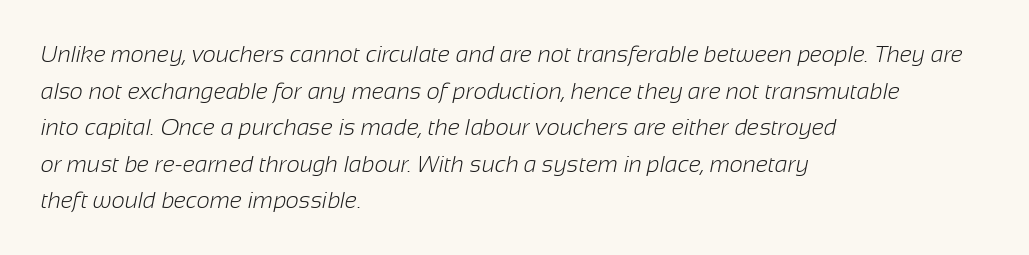
{"bold": "no", "underline": "no", "align": "left", "line_spacing": "normal", "line_spacing_ratio": 1.59, "letter_spacing": "normal", "letter_spacing_em": 0.0, "glyph_px": 23}
